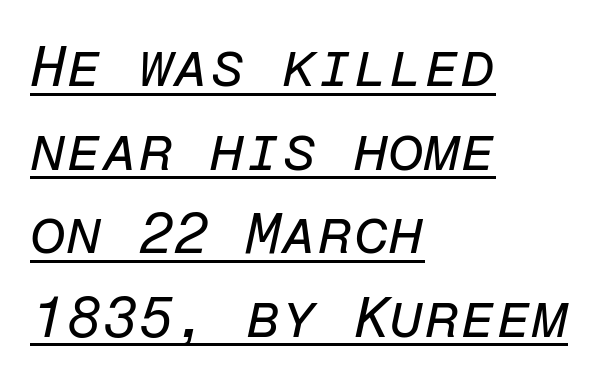
The block of text has a typical density, with ordinary space between rows. Every row of glyphs begins at an identical x-position on the left. The words here are underlined. Note the uniform advance width — an 'i' takes as much space as an 'm'.
